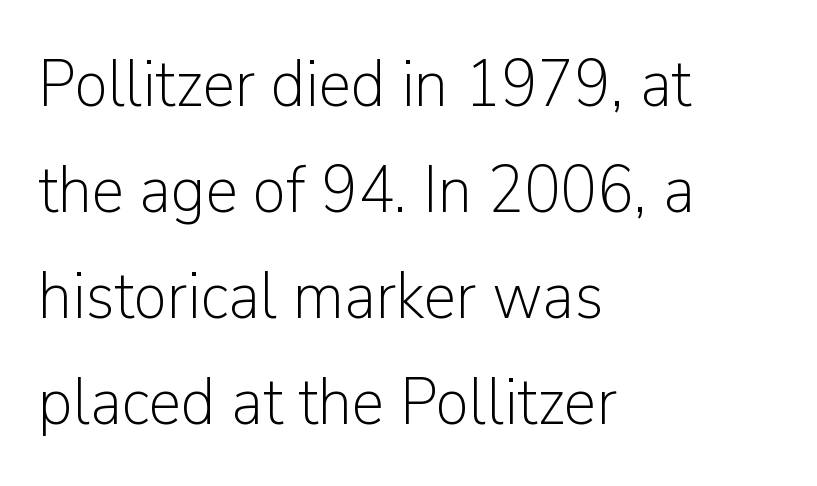
Q: Is the text bold? A: No.
Q: Is the text italic (slanted)? A: No, it is upright.
Q: Is the typeface a serif or a sans-serif typeface? A: Sans-serif.
Q: Is the text underlined? A: No.
Q: How is the paragraph aligned? A: Left-aligned.
Q: Is the spacing between letters normal or unusually wide? A: Normal.
Q: Is the spacing between lines tight, normal or loose? A: Normal.
Q: Width (condensed, normal, or wide)? A: Normal.
Q: Stroke contrast? A: Low.
Q: x-height? A: Medium.
Q: Monospaced? A: No.
